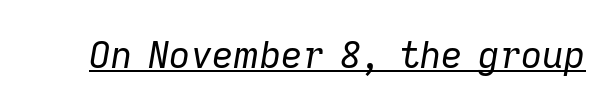
Q: Is the text bold? A: No.
Q: Is the text italic (slanted)? A: Yes, it leans right by about 9 degrees.
Q: Is the text underlined? A: Yes.
Q: Is the spacing between letters normal or unusually wide? A: Normal.
Q: Width (condensed, normal, or wide)? A: Normal.
Q: Stroke contrast? A: Low.
Q: x-height? A: Medium.
Q: Monospaced? A: No.
